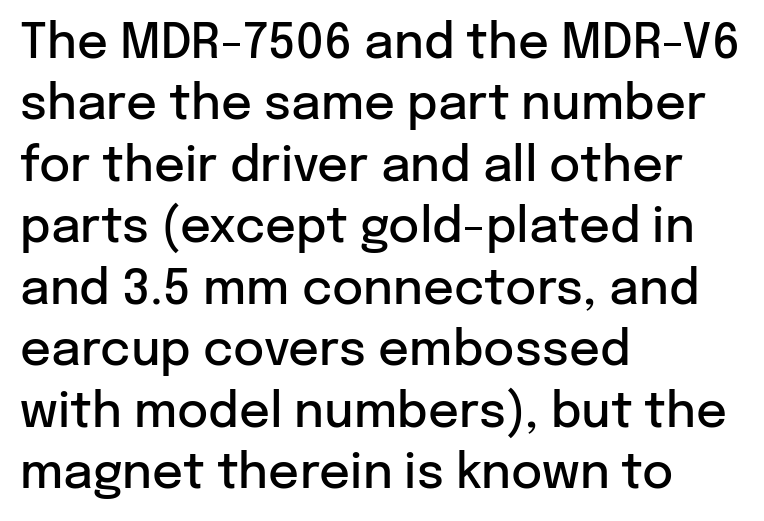
Q: Is the text bold? A: Semi-bold.
Q: Is the text italic (slanted)? A: No, it is upright.
Q: Is the typeface a serif or a sans-serif typeface? A: Sans-serif.
Q: Is the text underlined? A: No.
Q: How is the paragraph aligned? A: Left-aligned.
Q: Is the spacing between letters normal or unusually wide? A: Normal.
Q: Is the spacing between lines tight, normal or loose? A: Normal.
Q: Width (condensed, normal, or wide)? A: Normal.
Q: Stroke contrast? A: Low.
Q: x-height? A: Medium.
Q: Monospaced? A: No.
